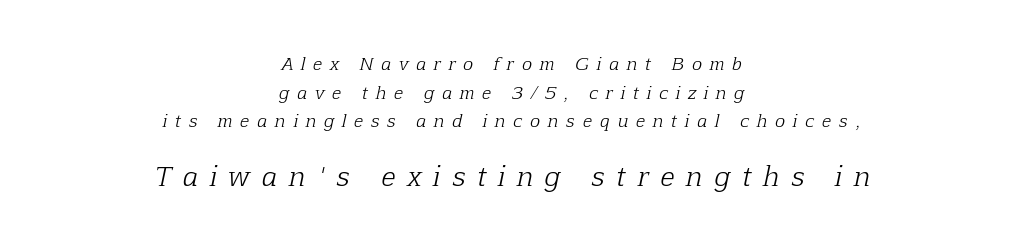
Q: Is the text bold? A: No.
Q: Is the text italic (slanted)? A: Yes, it leans right by about 12 degrees.
Q: Is the text underlined? A: No.
Q: How is the paragraph aligned? A: Centered.
Q: Is the spacing between letters normal or unusually wide? A: Unusually wide.
Q: Is the spacing between lines tight, normal or loose? A: Normal.
Q: Which block of text is set in a larger size, the first (top) or the second (bottom)? A: The second (bottom) one.
